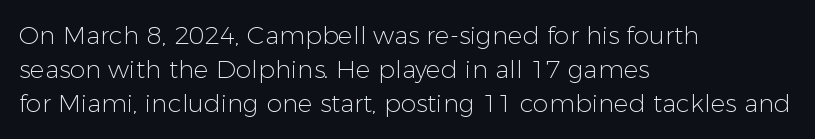
The image shows 25 px text type, upright; set left-aligned, normal line spacing (1.37x), normal letter spacing, not underlined.
